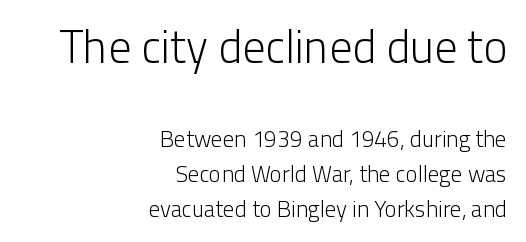
The image shows 46 px light sans-serif type, upright; set right-aligned, normal line spacing (1.51x), normal letter spacing, not underlined; the first (top) block is 2.0x larger; low stroke contrast and a medium x-height.
